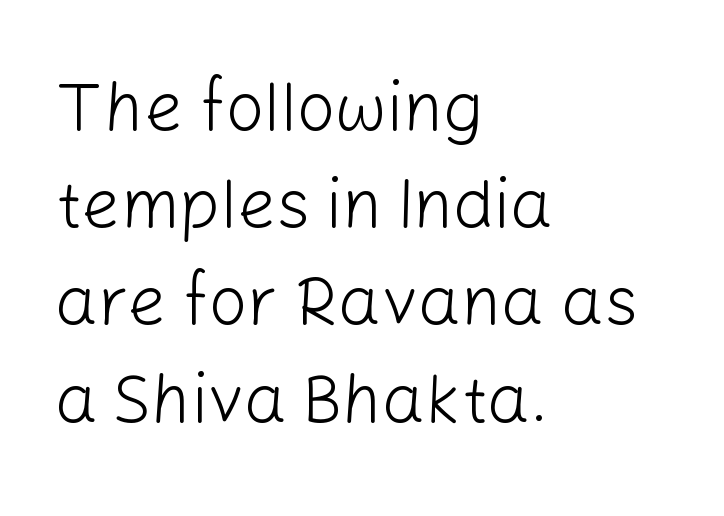
{"serif": "no", "italic": "no", "bold": "no", "weight": "light", "width": "normal", "stroke_contrast": "low", "x_height": "medium", "monospaced": "no", "underline": "no", "align": "left", "line_spacing": "normal", "line_spacing_ratio": 1.43, "letter_spacing": "normal", "letter_spacing_em": 0.0, "glyph_px": 68}
